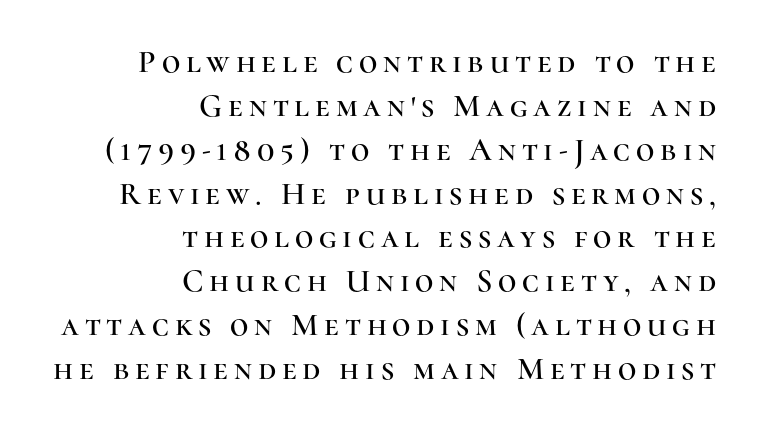
{"serif": "yes", "italic": "no", "width": "normal", "stroke_contrast": "high", "x_height": "medium", "monospaced": "no", "underline": "no", "align": "right", "line_spacing": "normal", "line_spacing_ratio": 1.37, "glyph_px": 32}
